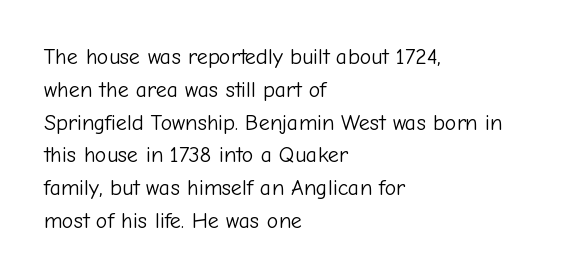
{"italic": "no", "bold": "no", "underline": "no", "align": "left", "line_spacing": "normal", "line_spacing_ratio": 1.49, "letter_spacing": "normal", "letter_spacing_em": 0.0, "glyph_px": 22}
